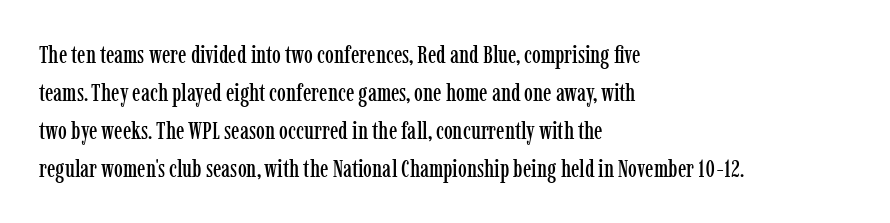
Plain, unruled lines of type. Each word holds together tightly as a unit, with standard inter-letter gaps. Every row of glyphs begins at an identical x-position on the left. Leading matches the norm, producing a regular column.
